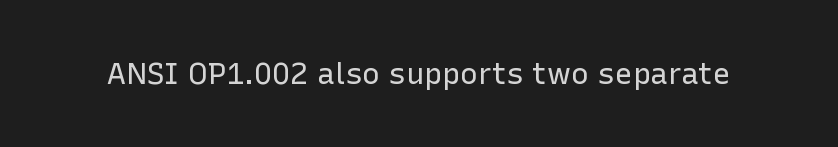
Nope, not italic — everything's standing straight. No letter is thick-stroked: the sample isn't bold. Plain, unruled lines of type. I'd call this a sans setting — the letters go barefoot. Here the designer chose a conventional face with non-uniform glyph widths. The tracking reads as untouched default to a designer's eye.
